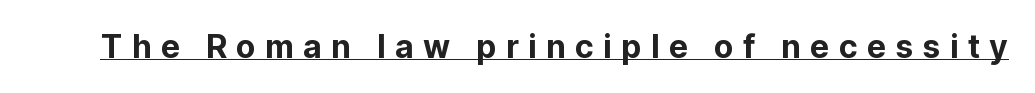
The image shows 32 px sans-serif type, upright; set unusually wide letter spacing (+0.29 em), underlined; low stroke contrast and a medium x-height.
